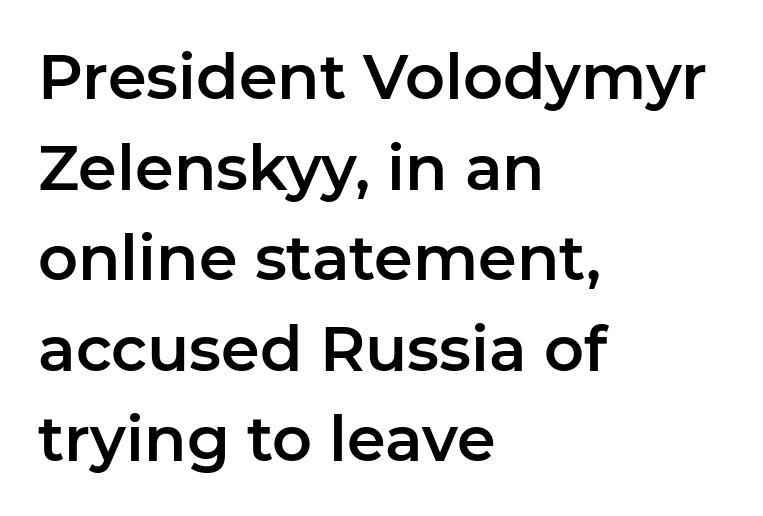
{"serif": "no", "italic": "no", "width": "normal", "stroke_contrast": "low", "x_height": "medium", "monospaced": "no", "underline": "no", "align": "left", "line_spacing": "normal", "line_spacing_ratio": 1.46, "letter_spacing": "normal", "letter_spacing_em": 0.0, "glyph_px": 62}
